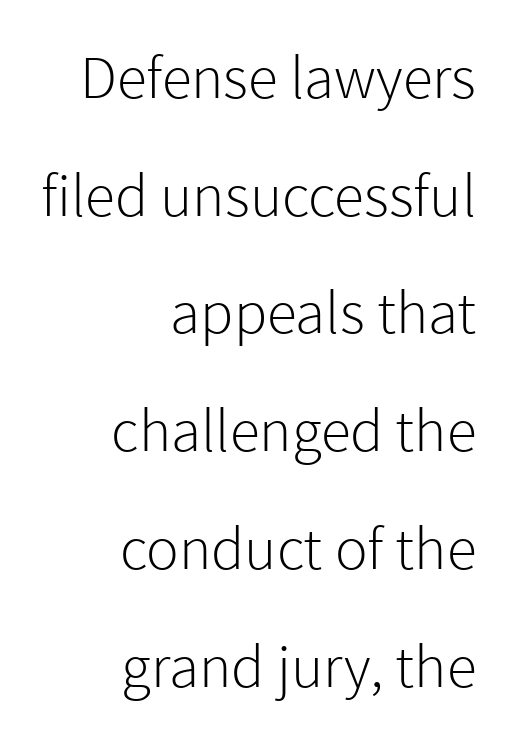
Q: Is the text bold? A: No.
Q: Is the text italic (slanted)? A: No, it is upright.
Q: Is the typeface a serif or a sans-serif typeface? A: Sans-serif.
Q: Is the text underlined? A: No.
Q: How is the paragraph aligned? A: Right-aligned.
Q: Is the spacing between letters normal or unusually wide? A: Normal.
Q: Is the spacing between lines tight, normal or loose? A: Loose.
Q: Width (condensed, normal, or wide)? A: Normal.
Q: x-height? A: Medium.
Q: Monospaced? A: No.
